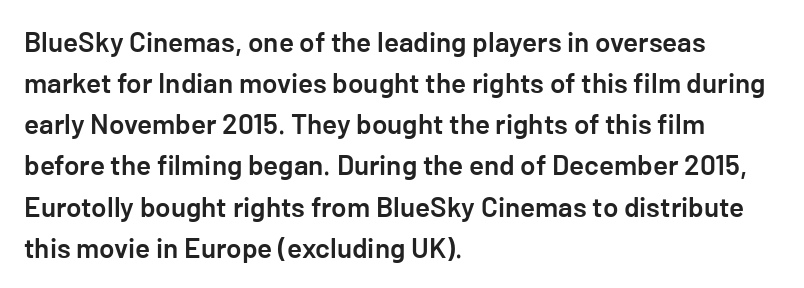
{"serif": "no", "italic": "no", "bold": "semi", "weight": "semibold", "width": "normal", "stroke_contrast": "low", "x_height": "medium", "underline": "no", "align": "left", "line_spacing": "normal", "line_spacing_ratio": 1.47, "letter_spacing": "normal", "letter_spacing_em": 0.0, "glyph_px": 28}
